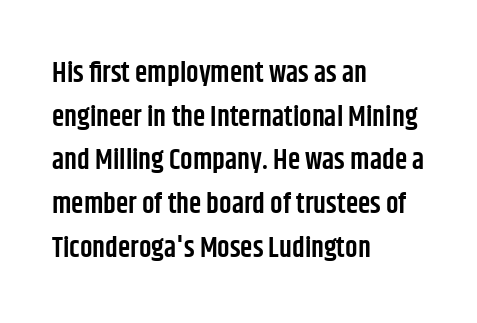
{"serif": "no", "italic": "no", "bold": "semi", "weight": "semibold", "width": "condensed", "stroke_contrast": "low", "x_height": "large", "monospaced": "no", "underline": "no", "align": "left", "line_spacing": "normal", "line_spacing_ratio": 1.56, "letter_spacing": "normal", "letter_spacing_em": 0.0, "glyph_px": 28}
